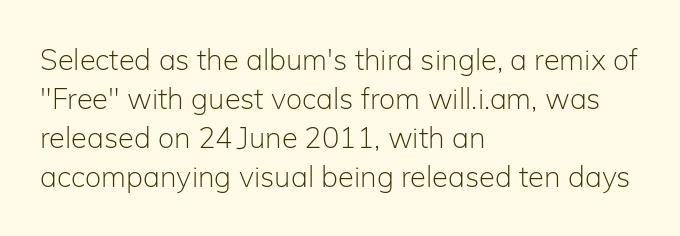
Q: Is the text bold? A: No.
Q: Is the text italic (slanted)? A: No, it is upright.
Q: Is the typeface a serif or a sans-serif typeface? A: Sans-serif.
Q: Is the text underlined? A: No.
Q: How is the paragraph aligned? A: Left-aligned.
Q: Is the spacing between letters normal or unusually wide? A: Normal.
Q: Is the spacing between lines tight, normal or loose? A: Normal.
Q: Width (condensed, normal, or wide)? A: Normal.
Q: Stroke contrast? A: Low.
Q: x-height? A: Medium.
Q: Monospaced? A: No.
